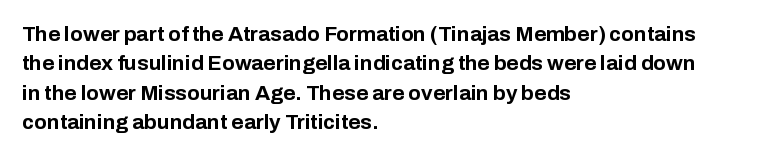
Q: Is the text bold? A: Yes.
Q: Is the text italic (slanted)? A: No, it is upright.
Q: Is the text underlined? A: No.
Q: How is the paragraph aligned? A: Left-aligned.
Q: Is the spacing between letters normal or unusually wide? A: Normal.
Q: Is the spacing between lines tight, normal or loose? A: Normal.
